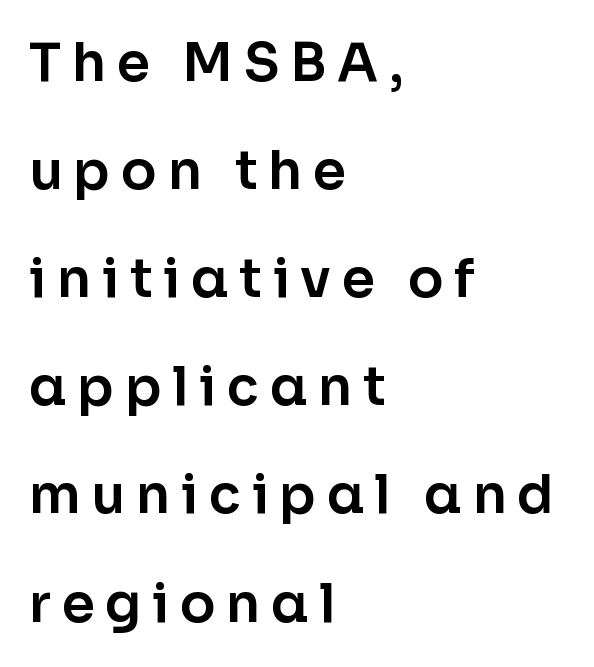
{"serif": "no", "italic": "no", "width": "normal", "stroke_contrast": "low", "x_height": "medium", "monospaced": "no", "underline": "no", "align": "left", "line_spacing": "loose", "line_spacing_ratio": 2.04, "letter_spacing": "wide", "letter_spacing_em": 0.2, "glyph_px": 53}
